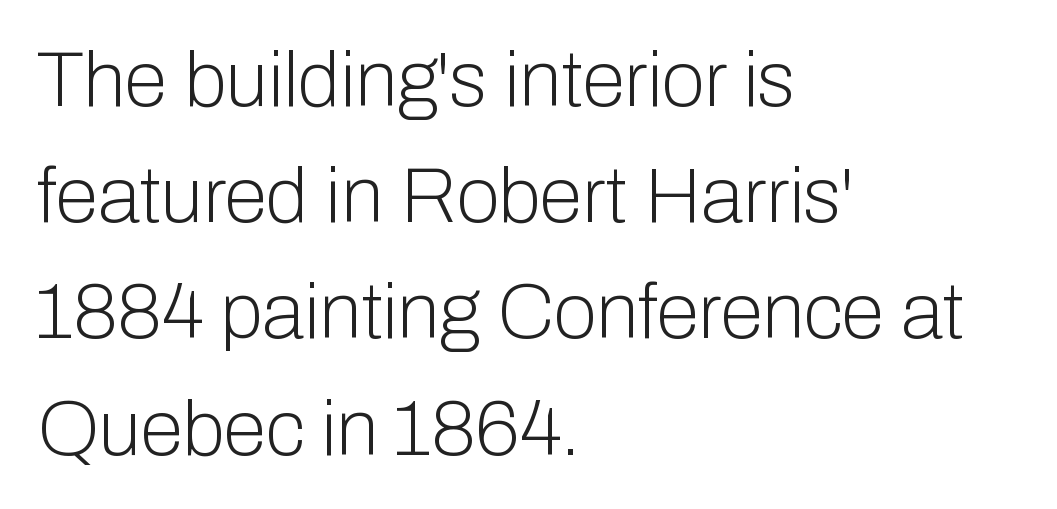
Q: Is the text bold? A: No.
Q: Is the text italic (slanted)? A: No, it is upright.
Q: Is the typeface a serif or a sans-serif typeface? A: Sans-serif.
Q: Is the text underlined? A: No.
Q: How is the paragraph aligned? A: Left-aligned.
Q: Is the spacing between letters normal or unusually wide? A: Normal.
Q: Is the spacing between lines tight, normal or loose? A: Normal.
Q: Width (condensed, normal, or wide)? A: Normal.
Q: Stroke contrast? A: Low.
Q: x-height? A: Medium.
Q: Monospaced? A: No.
